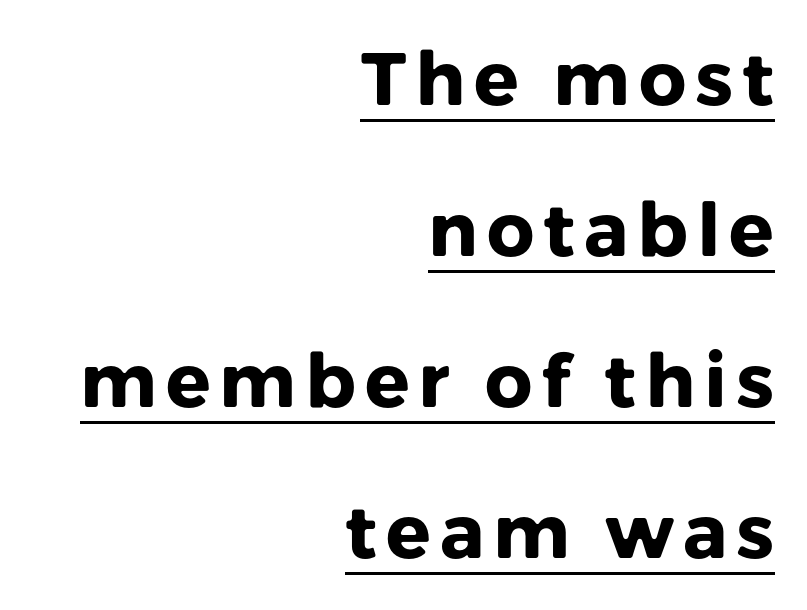
{"serif": "no", "italic": "no", "bold": "yes", "weight": "heavy", "width": "normal", "stroke_contrast": "low", "x_height": "medium", "monospaced": "no", "underline": "yes", "align": "right", "line_spacing": "loose", "line_spacing_ratio": 2.04, "glyph_px": 74}
